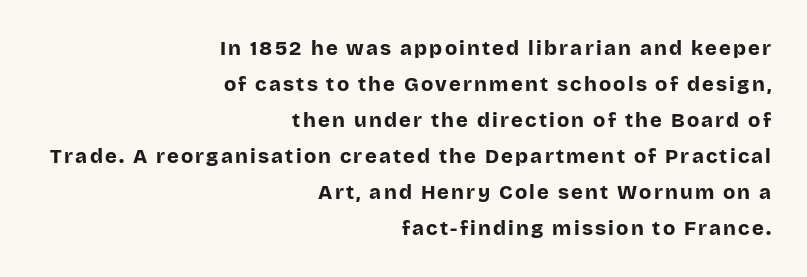
{"italic": "no", "bold": "yes", "underline": "no", "align": "right", "line_spacing_ratio": 1.8, "glyph_px": 20}
